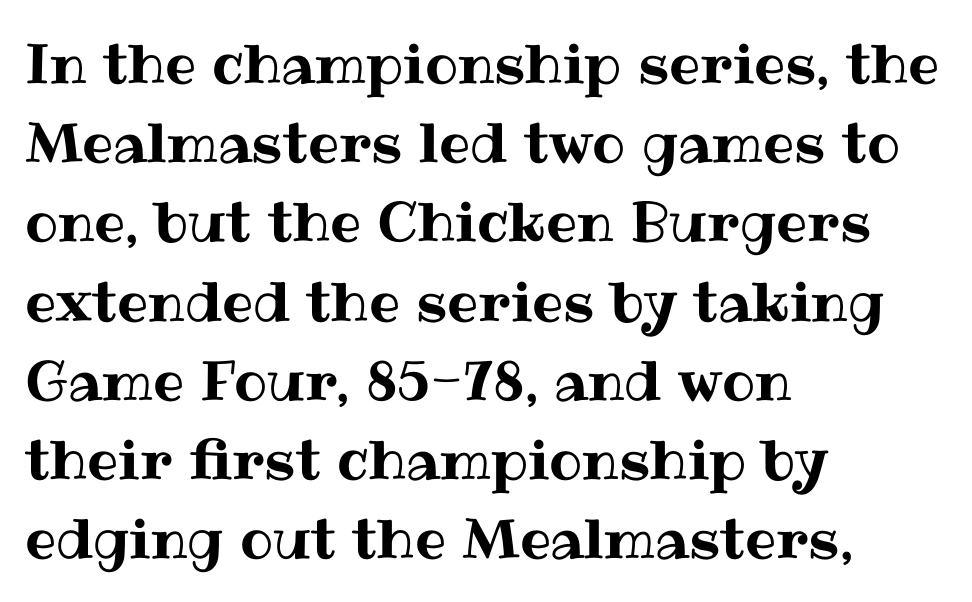
{"italic": "no", "width": "normal", "stroke_contrast": "medium", "x_height": "medium", "monospaced": "no", "underline": "no", "align": "left", "line_spacing": "normal", "line_spacing_ratio": 1.44, "letter_spacing": "normal", "letter_spacing_em": 0.0, "glyph_px": 55}
